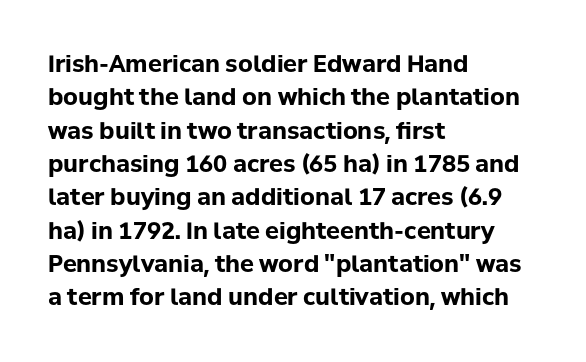
{"italic": "no", "bold": "yes", "underline": "no", "align": "left", "line_spacing": "normal", "line_spacing_ratio": 1.45, "letter_spacing": "normal", "letter_spacing_em": 0.0, "glyph_px": 23}
